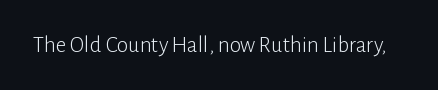
{"italic": "no", "bold": "no", "underline": "no", "letter_spacing": "normal", "letter_spacing_em": 0.0, "glyph_px": 23}
